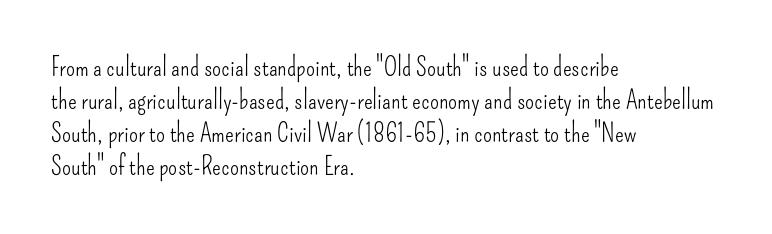
When letters stand straight like this, we call the style roman or upright. These lines sit exactly where default settings would place them. Students, note that the glyphs here touch the page at normal intervals. The passage shown is not bold in any degree. In CSS terms this would be text-align: left. Underlining? Definitely not there.
